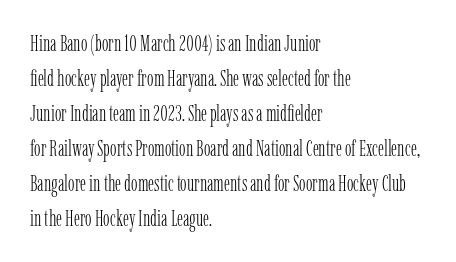
{"italic": "no", "bold": "no", "underline": "no", "align": "left", "line_spacing": "normal", "line_spacing_ratio": 1.59, "letter_spacing": "normal", "letter_spacing_em": 0.0, "glyph_px": 22}
